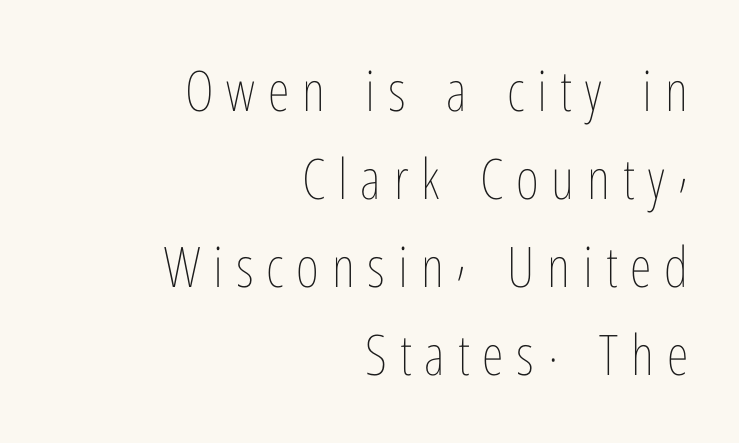
Here the designer chose a conventional face with non-uniform glyph widths. In terms of letterspacing, this is a distinctly airy, spread setting. Horizontally, the lines are justified to the trailing edge only. How would I describe the line gaps? Plain and ordinary.
